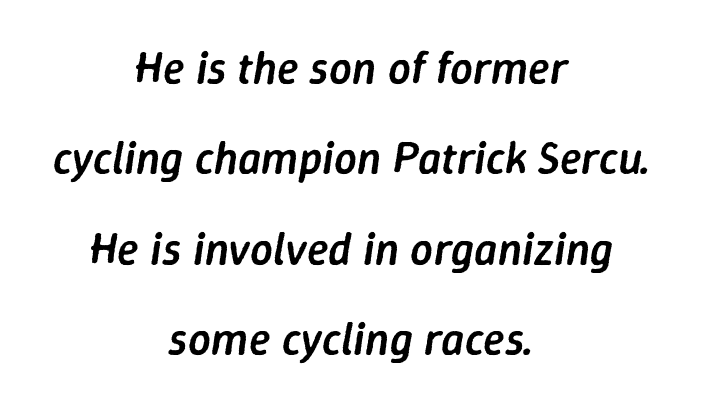
Q: Is the text bold? A: Semi-bold.
Q: Is the text italic (slanted)? A: Yes, it leans right by about 9 degrees.
Q: Is the text underlined? A: No.
Q: How is the paragraph aligned? A: Centered.
Q: Is the spacing between letters normal or unusually wide? A: Normal.
Q: Is the spacing between lines tight, normal or loose? A: Loose.
Q: Width (condensed, normal, or wide)? A: Normal.
Q: Stroke contrast? A: Low.
Q: x-height? A: Medium.
Q: Monospaced? A: No.
